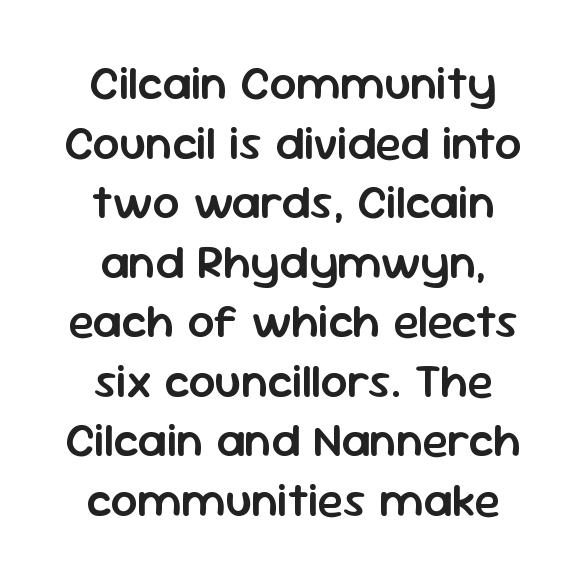
There is no visible air inserted between adjacent glyphs. The glyphs in this specimen are sans serif. Firm but not heavy-handed strokes: this text is semibold. The typesetter chose a symmetrical, centered arrangement here. The strip under each line holds only bare page. Every character sits straight up, as roman type does.
